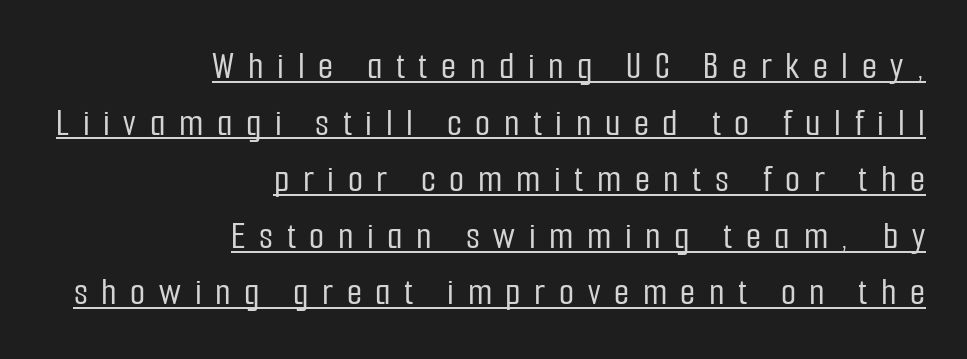
The face used here is rendered with a markedly widened letterfit. Nope, no serifs anywhere on these letters. Typeset ragged left — the right edge is the straight one. Spacing verdict: proportional, widths tailored to each character. Posture: upright roman.
